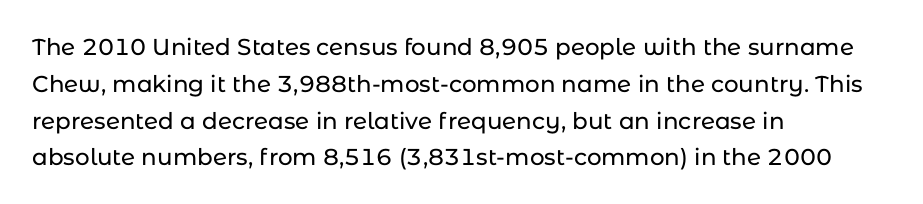
Q: Is the text italic (slanted)? A: No, it is upright.
Q: Is the text underlined? A: No.
Q: How is the paragraph aligned? A: Left-aligned.
Q: Is the spacing between letters normal or unusually wide? A: Normal.
Q: Is the spacing between lines tight, normal or loose? A: Normal.
